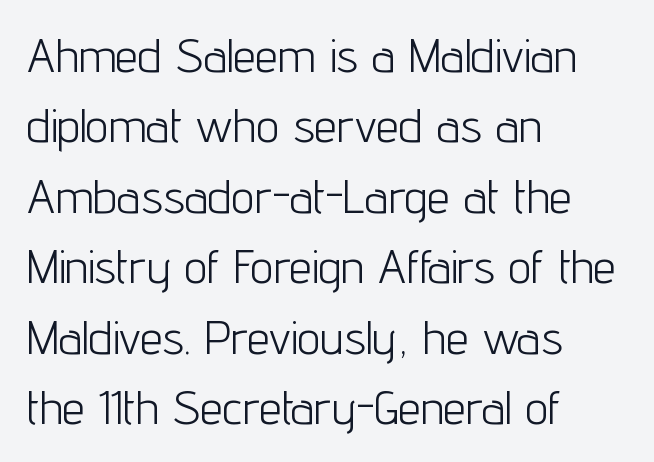
The image shows 46 px light, condensed sans-serif type, upright; set left-aligned, normal line spacing (1.53x), normal letter spacing, not underlined; low stroke contrast and a medium x-height.
